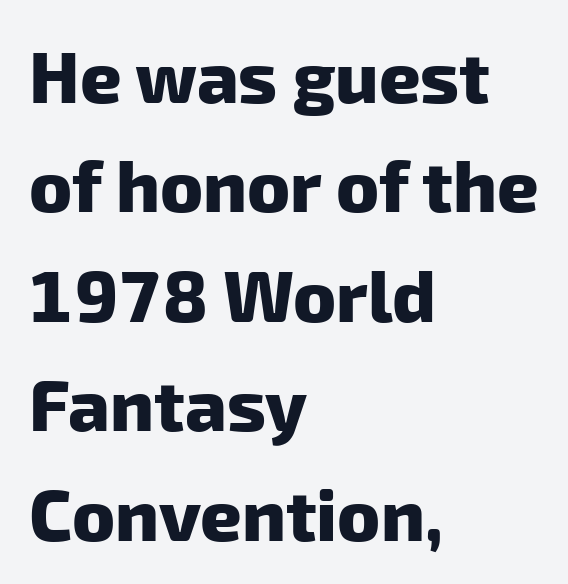
The image shows 72 px heavy sans-serif type; set left-aligned, normal line spacing (1.52x), normal letter spacing, not underlined; low stroke contrast and a medium x-height.
